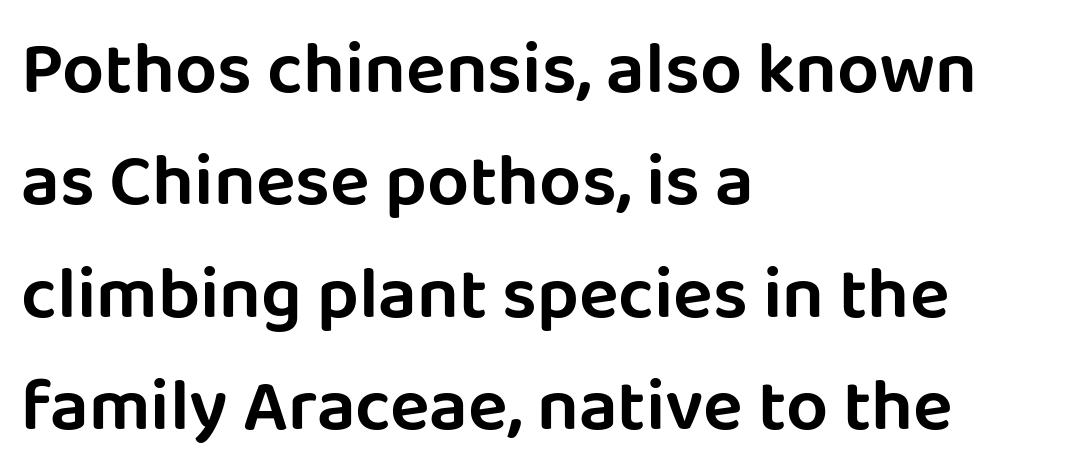
The image shows 74 px sans-serif type, upright; set left-aligned, normal line spacing (1.52x), normal letter spacing, not underlined; low stroke contrast and a large x-height.
